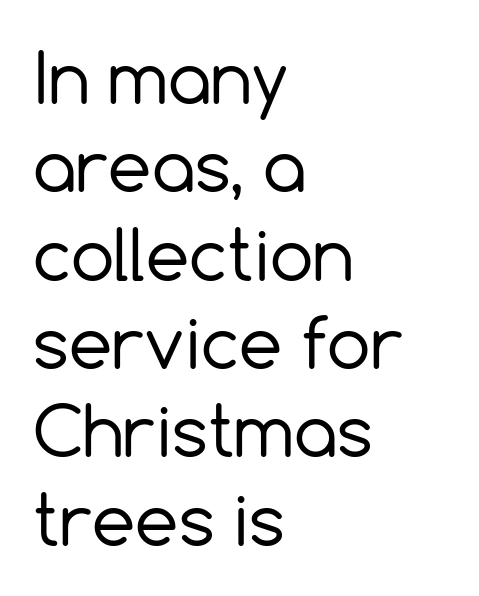
The image shows 69 px regular-weight sans-serif type, upright; set left-aligned, normal line spacing (1.28x), normal letter spacing, not underlined; a medium x-height.
